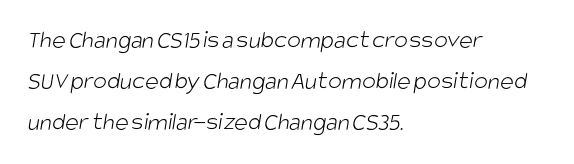
Q: Is the text bold? A: No.
Q: Is the text underlined? A: No.
Q: How is the paragraph aligned? A: Left-aligned.
Q: Is the spacing between letters normal or unusually wide? A: Normal.
Q: Is the spacing between lines tight, normal or loose? A: Normal.
